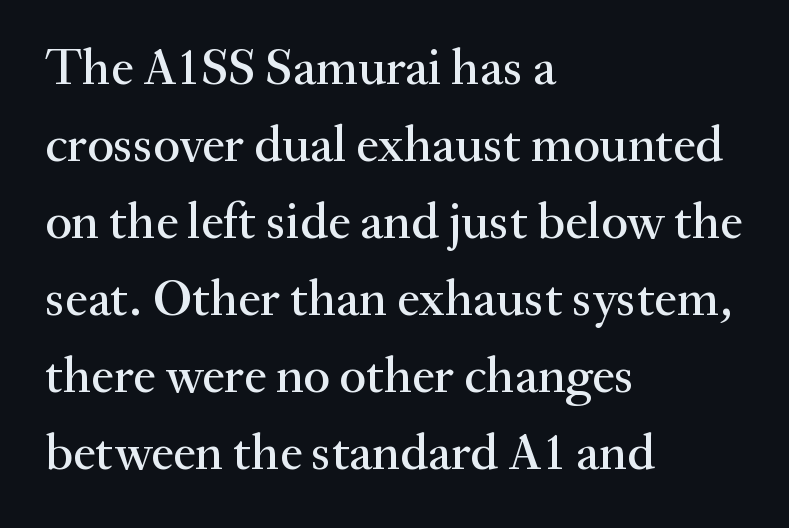
{"serif": "yes", "italic": "no", "width": "normal", "stroke_contrast": "medium", "x_height": "small", "monospaced": "no", "underline": "no", "align": "left", "line_spacing": "normal", "line_spacing_ratio": 1.51, "letter_spacing": "normal", "letter_spacing_em": 0.0, "glyph_px": 51}
